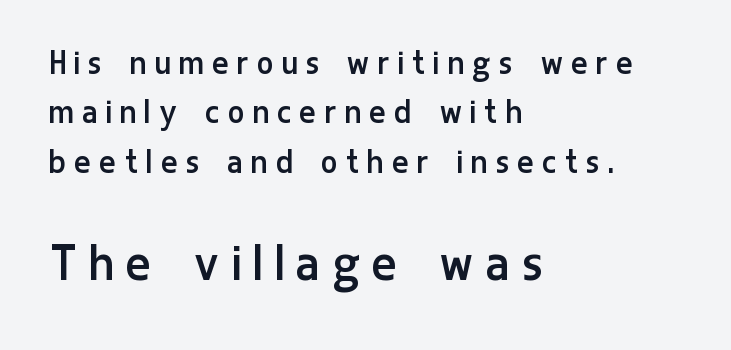
The rendering shows plain stroke endings on the letterforms — a sans-serif design. Check the space under the baseline: it is left empty. The composition opens small and finishes big. Letters have the restrained weight of plain body copy at most. Where is the straight margin? On the left. Here the glyphs are tracked loosely, breaking word shapes into spaced letters.
